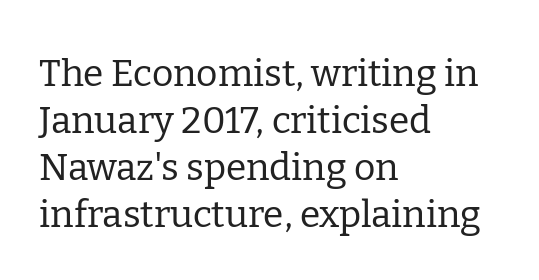
The image shows 37 px regular-weight serif type, upright; set left-aligned, normal line spacing (1.27x), normal letter spacing, not underlined; low stroke contrast and a medium x-height.
